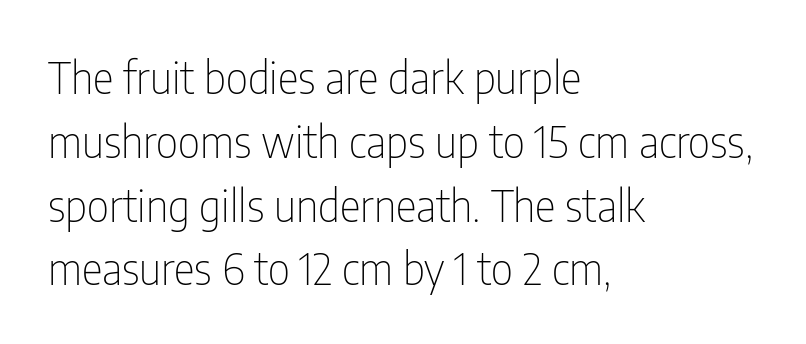
Upright lettering throughout. How would I describe the line gaps? Plain and ordinary. All the whitespace from short lines collects on the right. Unlike a traditional serif, this face leaves its strokes unadorned.
